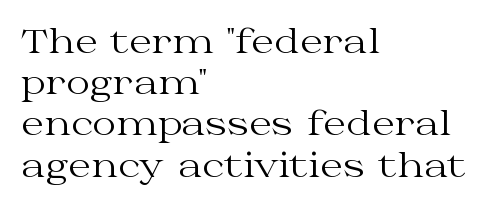
{"serif": "yes", "italic": "no", "bold": "no", "weight": "regular", "width": "wide", "stroke_contrast": "medium", "x_height": "medium", "monospaced": "no", "underline": "no", "align": "left", "line_spacing": "normal", "line_spacing_ratio": 1.25, "letter_spacing": "normal", "letter_spacing_em": 0.0, "glyph_px": 33}
